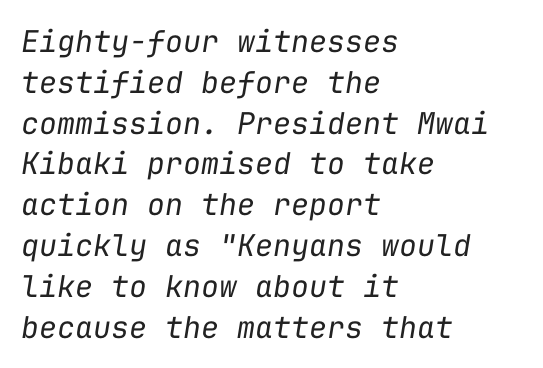
{"italic": "yes", "lean": "right", "slant_degrees": 9, "bold": "no", "weight": "regular", "width": "normal", "stroke_contrast": "low", "x_height": "medium", "monospaced": "yes", "underline": "no", "align": "left", "line_spacing": "normal", "line_spacing_ratio": 1.36, "letter_spacing": "normal", "letter_spacing_em": 0.0, "glyph_px": 30}
